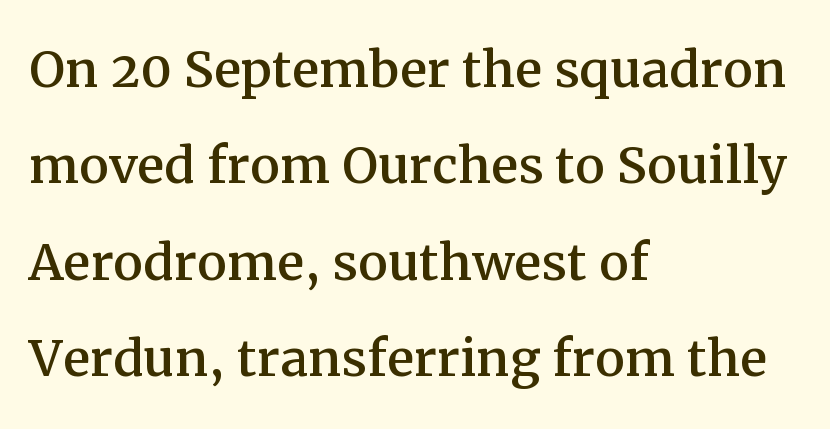
The image shows 67 px serif type, upright; set left-aligned, normal line spacing (1.44x), normal letter spacing, not underlined; medium stroke contrast and a medium x-height.
